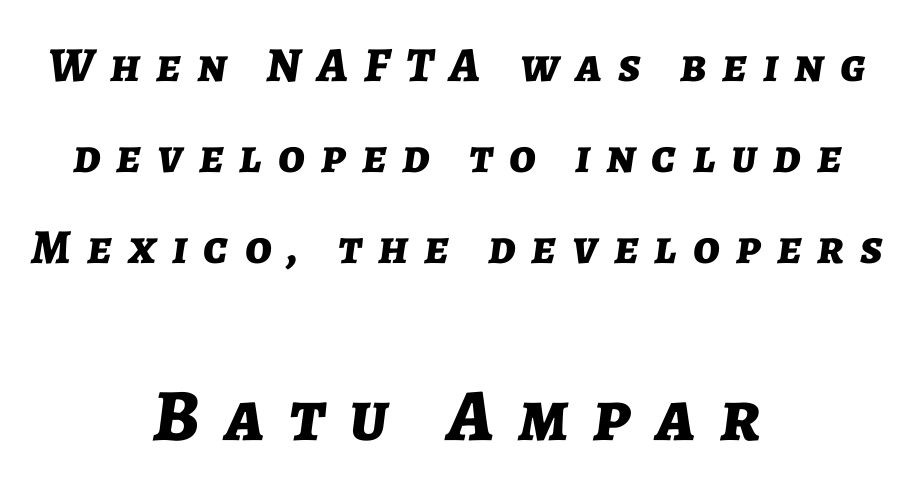
The words here are not underlined. The sample has been set heavy, in full bold. Glyph-to-glyph distance is far greater than everyday printed text. Spacing verdict: proportional, widths tailored to each character.
